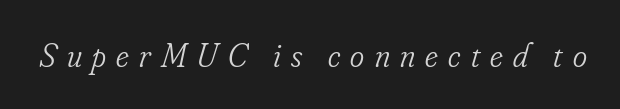
Q: Is the text bold? A: No.
Q: Is the text italic (slanted)? A: Yes, it leans right by about 16 degrees.
Q: Is the typeface a serif or a sans-serif typeface? A: Serif.
Q: Is the text underlined? A: No.
Q: Is the spacing between letters normal or unusually wide? A: Unusually wide.
Q: Width (condensed, normal, or wide)? A: Condensed.
Q: Stroke contrast? A: Low.
Q: x-height? A: Small.
Q: Monospaced? A: No.
